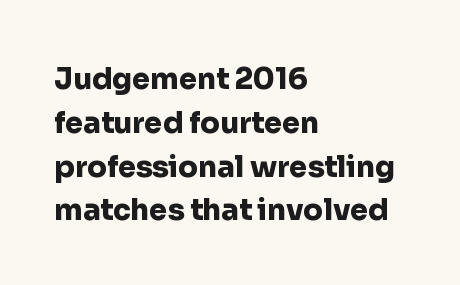
Nobody drew a line under any word here. Nothing sits at the stroke ends, so this counts as sans-serif. Typographic density is high because the face is bold. The letters advance in unequal steps, a hallmark of proportional type. The line texture is even and compact thanks to regular tracking.
